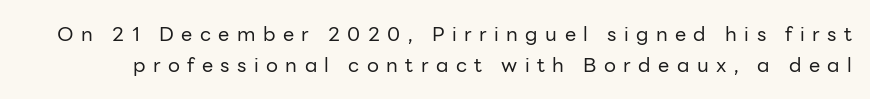
{"italic": "no", "bold": "no", "underline": "no", "line_spacing": "normal", "line_spacing_ratio": 1.54, "letter_spacing": "wide", "letter_spacing_em": 0.37, "glyph_px": 20}
